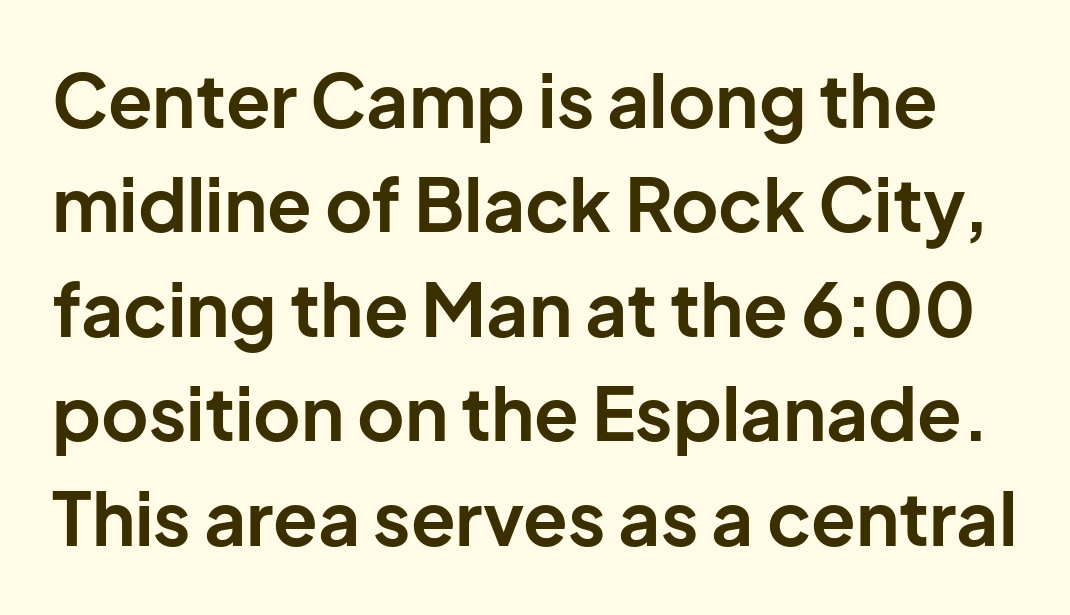
Chunky letters — that's bold for sure. Vertically, the passage feels balanced, rows spaced as you'd expect. Beneath every word, the page is bare. A typesetter would call this zero additional tracking. Stroke terminals: plain, sans-serif.
